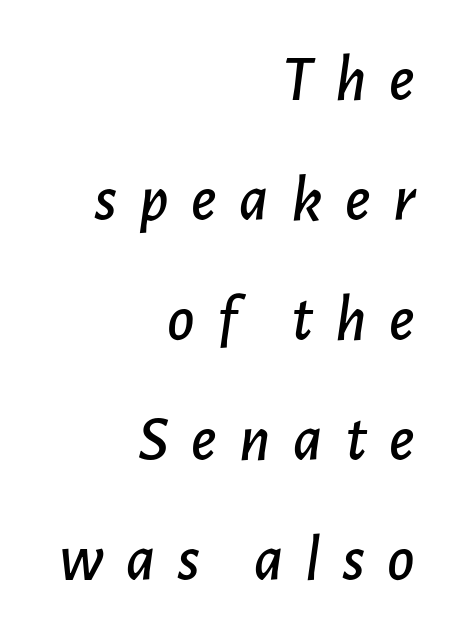
Q: Is the text italic (slanted)? A: Yes, it leans right by about 7 degrees.
Q: Is the text underlined? A: No.
Q: How is the paragraph aligned? A: Right-aligned.
Q: Is the spacing between letters normal or unusually wide? A: Unusually wide.
Q: Width (condensed, normal, or wide)? A: Normal.
Q: Stroke contrast? A: Low.
Q: x-height? A: Medium.
Q: Monospaced? A: No.
